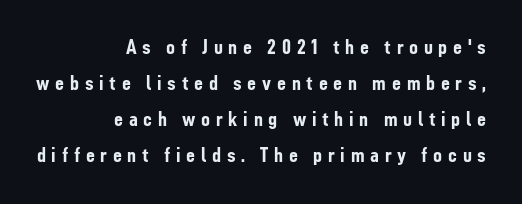
Q: Is the text bold? A: Yes.
Q: Is the text italic (slanted)? A: No, it is upright.
Q: Is the text underlined? A: No.
Q: How is the paragraph aligned? A: Right-aligned.
Q: Is the spacing between letters normal or unusually wide? A: Unusually wide.
Q: Is the spacing between lines tight, normal or loose? A: Normal.
